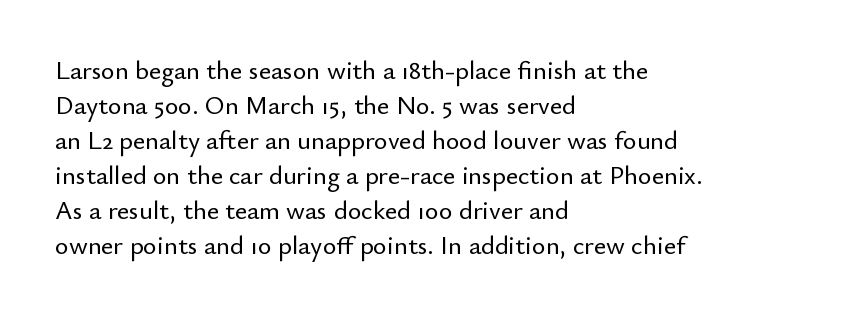
Upright lettering throughout. A classic flush-left, rag-right setting is used for this passage. Underlining? Definitely not there. The passage shown stacks its lines at a standard gap. The letterforms sit shoulder to shoulder at normal distance.
